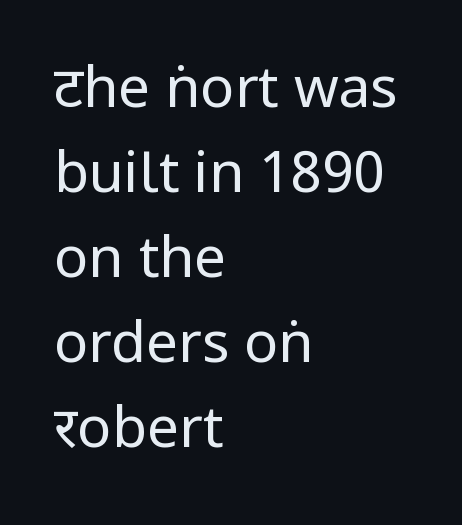
Compared with typical body copy, the letter spacing here is the same. Reading down the column, the eye jumps a familiar distance to each next line. The typeface chosen for these lines omits serifs. The font is comparable to plain body text, perhaps lighter. If you drew a line through each stem, it would be perfectly vertical.
